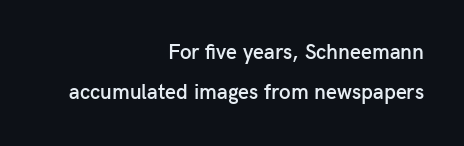
The image shows 21 px text type, upright; set right-aligned, loose line spacing (1.9x), normal letter spacing, not underlined.
